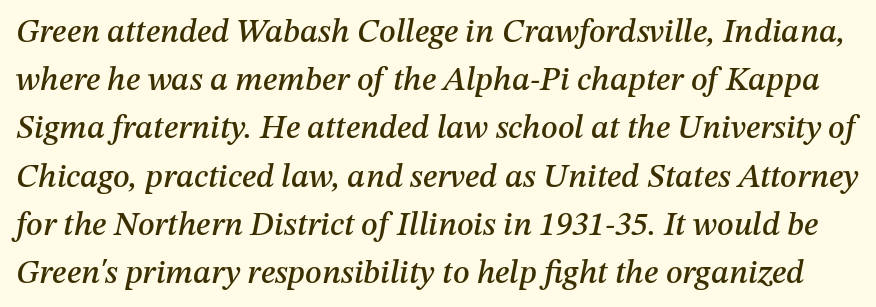
The image shows 33 px text type, italic (leaning right); set normal line spacing (1.46x), normal letter spacing, not underlined; medium stroke contrast and a medium x-height.
